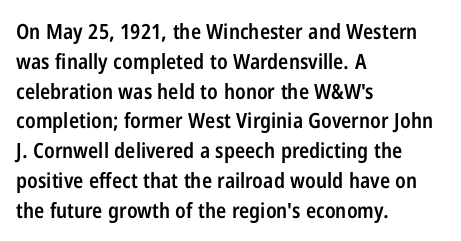
Every row of glyphs begins at an identical x-position on the left. Underlining? Definitely not there. What's the leading like? Ordinary, nothing unusual. The tracking reads as untouched default to a designer's eye. A fair bit of extra ink — the face is semibold, not bold.
